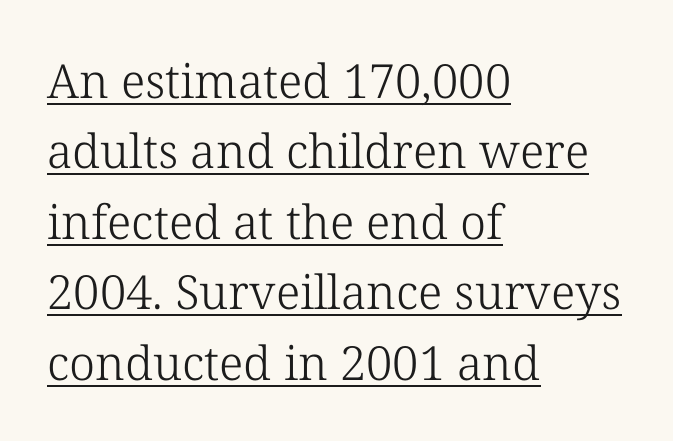
{"serif": "yes", "italic": "no", "bold": "no", "weight": "light", "width": "normal", "stroke_contrast": "low", "x_height": "medium", "monospaced": "no", "underline": "yes", "align": "left", "line_spacing": "normal", "line_spacing_ratio": 1.5, "letter_spacing": "normal", "letter_spacing_em": 0.0, "glyph_px": 47}
